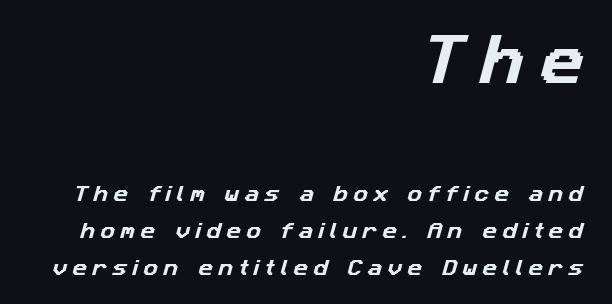
Q: Is the typeface a serif or a sans-serif typeface? A: Sans-serif.
Q: Is the text underlined? A: No.
Q: How is the paragraph aligned? A: Right-aligned.
Q: Is the spacing between letters normal or unusually wide? A: Unusually wide.
Q: Is the spacing between lines tight, normal or loose? A: Loose.
Q: Which block of text is set in a larger size, the first (top) or the second (bottom)? A: The first (top) one.
Q: Width (condensed, normal, or wide)? A: Normal.
Q: Stroke contrast? A: Low.
Q: x-height? A: Medium.
Q: Monospaced? A: No.
